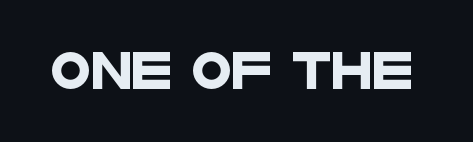
Q: Is the typeface a serif or a sans-serif typeface? A: Sans-serif.
Q: Is the text underlined? A: No.
Q: Is the spacing between letters normal or unusually wide? A: Normal.
Q: Width (condensed, normal, or wide)? A: Wide.
Q: Stroke contrast? A: Low.
Q: x-height? A: Large.
Q: Monospaced? A: No.
